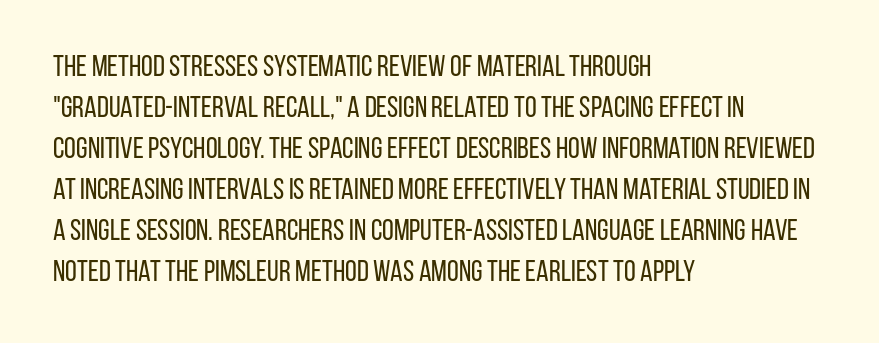
This block has exactly the height ordinary leading produces. The type is set solid horizontally, with unmodified tracking. Classification — sans serif. The lines in this sample share a left origin and differ only in where they stop. Note the varied advance widths — an 'i' is clearly narrower than an 'm'.
